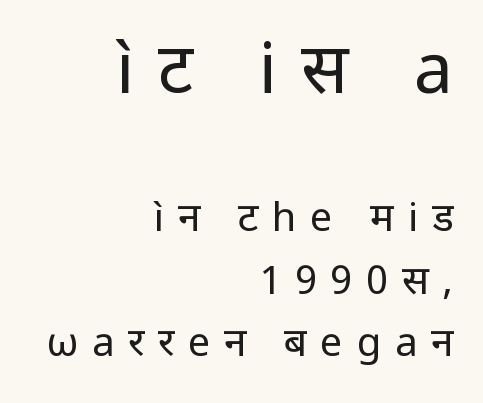
The image shows 70 px regular-weight sans-serif type, upright; set right-aligned, normal line spacing (1.56x), unusually wide letter spacing (+0.34 em), not underlined; the first (top) block is 1.75x larger; low stroke contrast and a medium x-height.
